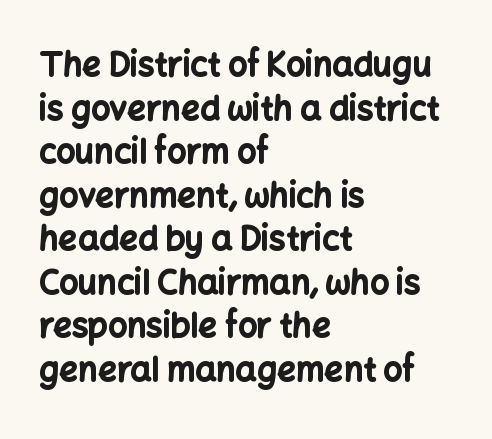
The image shows 33 px bold sans-serif type, upright; set left-aligned, normal line spacing (1.32x), normal letter spacing, not underlined; low stroke contrast and a medium x-height.
